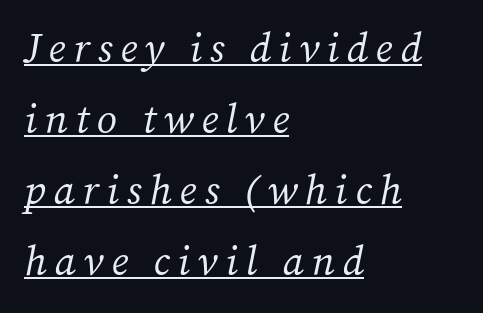
Slanted lettering throughout. No letter is thick-stroked: the sample isn't bold. Typeset ragged right — the left edge is the straight one. You could not count columns in this text — the font is proportionally spaced. You can see a thin bar hugging the bottom of the glyphs. This is serif lettering, the kind often seen in printed books.
